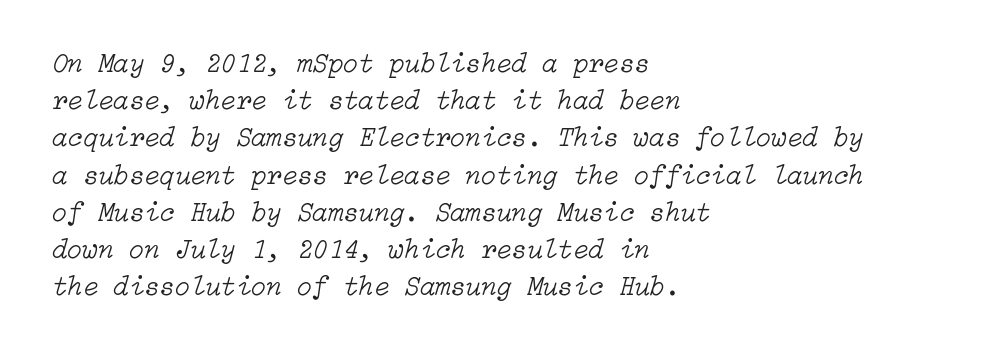
The image shows 28 px light type, italic (leaning right); set left-aligned, normal line spacing (1.33x), normal letter spacing, not underlined; low stroke contrast and a medium x-height.
